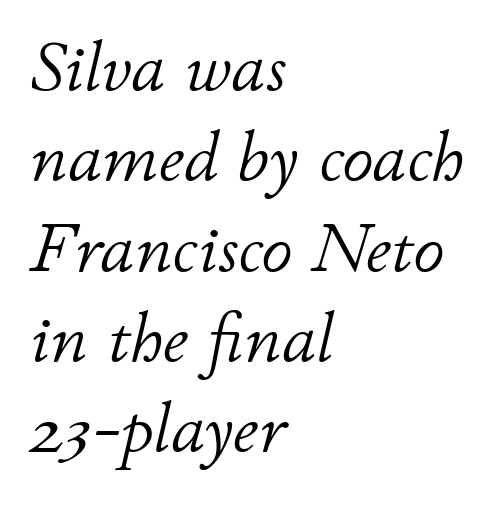
The image shows 70 px light type, italic (leaning right); set left-aligned, normal line spacing (1.29x), normal letter spacing, not underlined; low stroke contrast and a small x-height.
